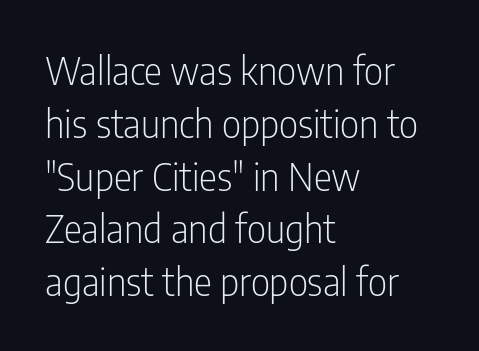
{"serif": "no", "italic": "no", "bold": "no", "weight": "light", "width": "condensed", "stroke_contrast": "low", "x_height": "medium", "monospaced": "no", "underline": "no", "align": "left", "line_spacing": "normal", "line_spacing_ratio": 1.39, "letter_spacing": "normal", "letter_spacing_em": 0.0, "glyph_px": 38}
